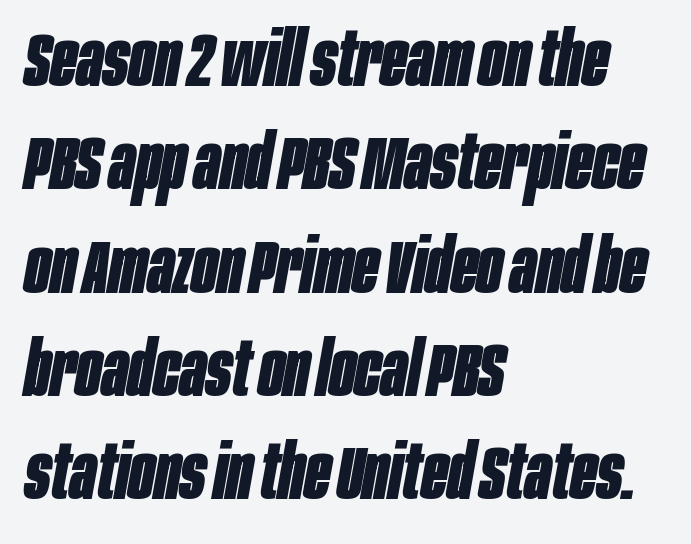
This rendering uses left alignment, leaving the right contour irregular. Spacing verdict: proportional, widths tailored to each character. Characters are canted at an angle relative to the baseline's perpendicular. The specimen omits any rule beneath the text block's lines.
